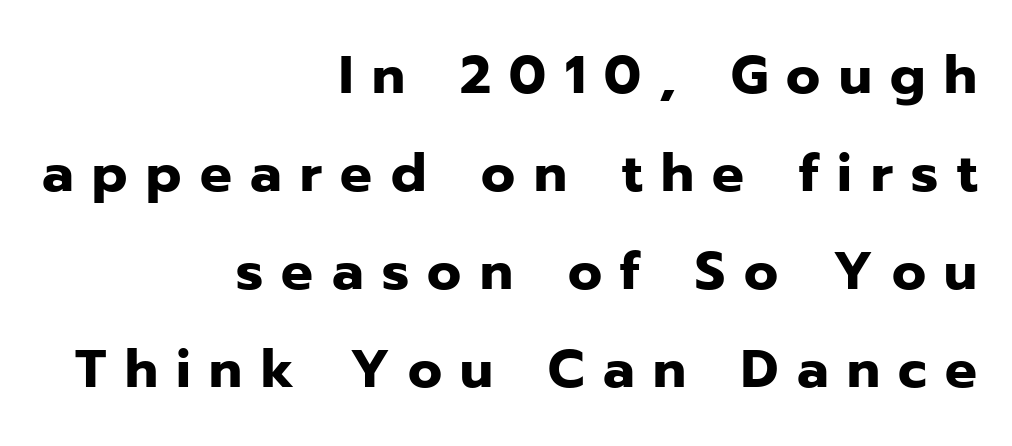
The image shows 53 px heavy sans-serif type, upright; set right-aligned, line spacing 1.85x, unusually wide letter spacing (+0.35 em), not underlined; low stroke contrast and a medium x-height.
